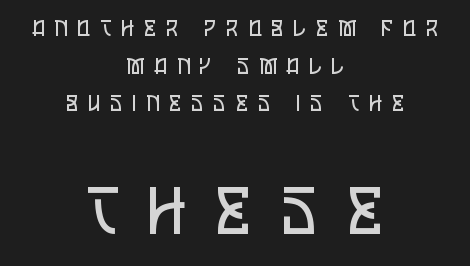
The image shows 65 px regular-weight, condensed sans-serif type, upright; set centered, line spacing 1.71x, unusually wide letter spacing (+0.45 em), not underlined; the second (bottom) block is 2.95x larger; low stroke contrast and a large x-height.
